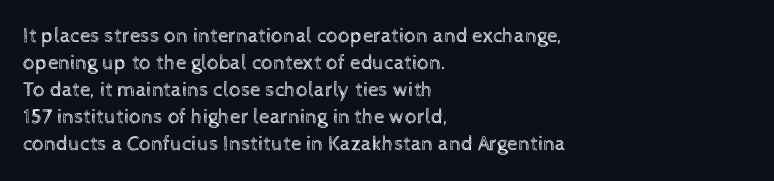
Q: Is the text bold? A: No.
Q: Is the text italic (slanted)? A: No, it is upright.
Q: Is the text underlined? A: No.
Q: How is the paragraph aligned? A: Left-aligned.
Q: Is the spacing between letters normal or unusually wide? A: Normal.
Q: Is the spacing between lines tight, normal or loose? A: Normal.
